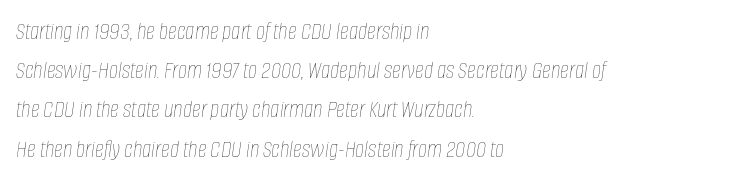
Q: Is the text bold? A: No.
Q: Is the text italic (slanted)? A: Yes, it leans right by about 8 degrees.
Q: Is the text underlined? A: No.
Q: How is the paragraph aligned? A: Left-aligned.
Q: Is the spacing between letters normal or unusually wide? A: Normal.
Q: Is the spacing between lines tight, normal or loose? A: Normal.
